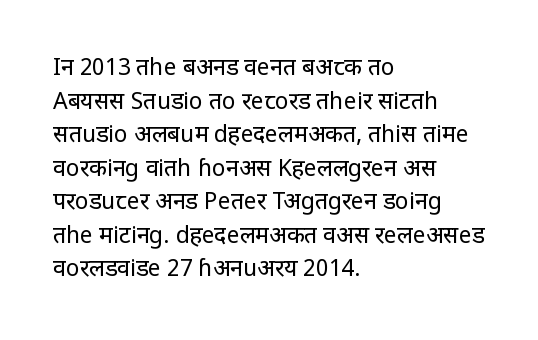
{"italic": "no", "bold": "no", "underline": "no", "align": "left", "line_spacing": "normal", "line_spacing_ratio": 1.46, "letter_spacing": "normal", "letter_spacing_em": 0.0, "glyph_px": 23}
